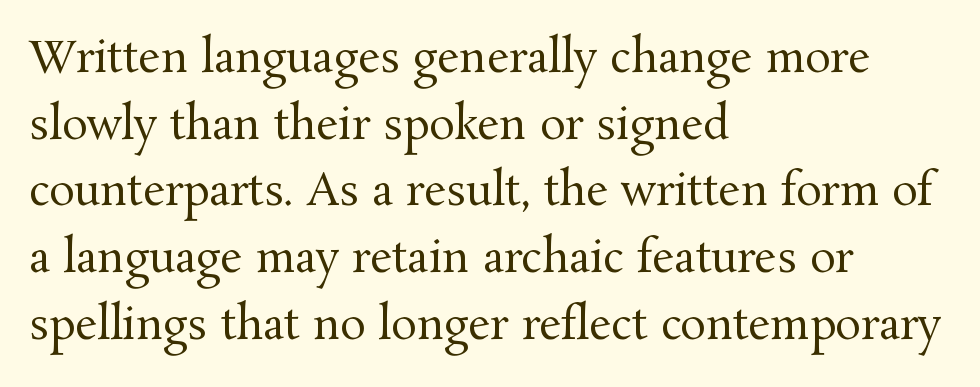
Here the glyphs are tracked normally, forming tight word shapes. The rendering shows small feet on the letterforms — a serif design. The font sits on the lighter half of the weight spectrum, regular included. The rendering uses natural spacing where letterforms have individual widths. This is roman type, the default non-slanted kind. Which margin do the lines hug? The left one — the right edge is uneven.
